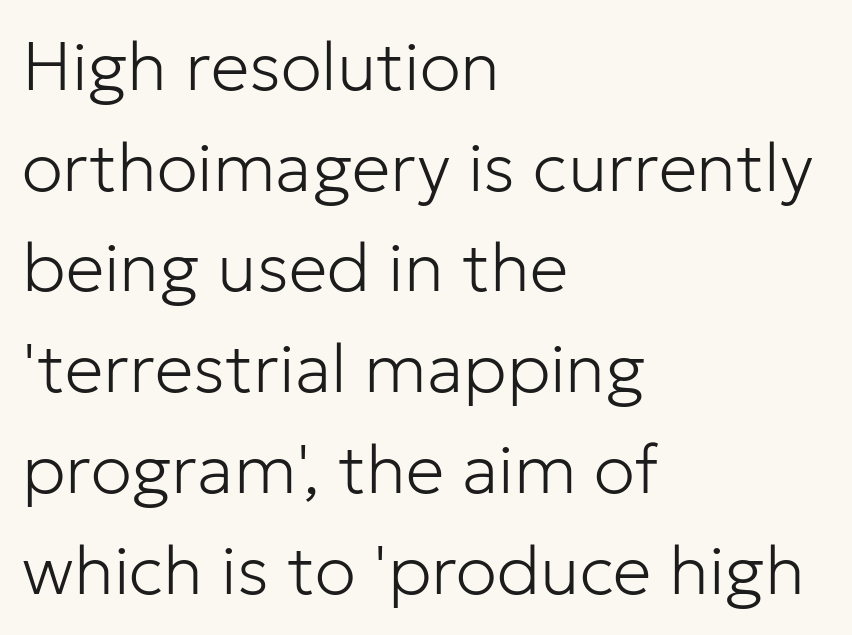
Q: Is the text bold? A: No.
Q: Is the text italic (slanted)? A: No, it is upright.
Q: Is the typeface a serif or a sans-serif typeface? A: Sans-serif.
Q: Is the text underlined? A: No.
Q: How is the paragraph aligned? A: Left-aligned.
Q: Is the spacing between letters normal or unusually wide? A: Normal.
Q: Is the spacing between lines tight, normal or loose? A: Normal.
Q: Width (condensed, normal, or wide)? A: Normal.
Q: Stroke contrast? A: Low.
Q: x-height? A: Medium.
Q: Monospaced? A: No.
